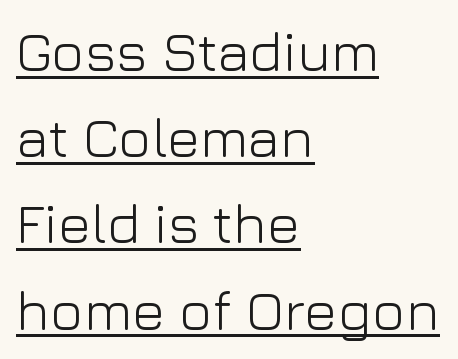
The image shows 56 px light sans-serif type, upright; set left-aligned, normal line spacing (1.54x), normal letter spacing, underlined; low stroke contrast and a medium x-height.
